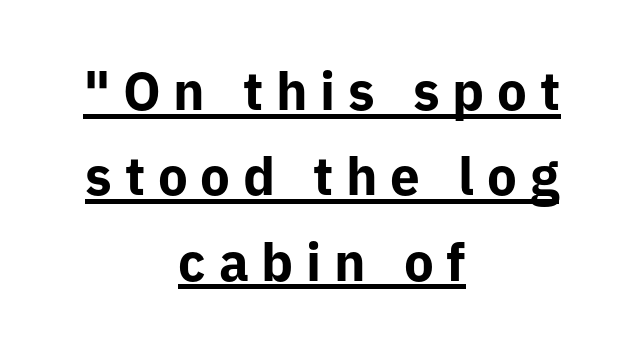
The image shows 53 px bold sans-serif type, upright; set centered, normal line spacing (1.61x), unusually wide letter spacing (+0.24 em), underlined; low stroke contrast and a medium x-height.
